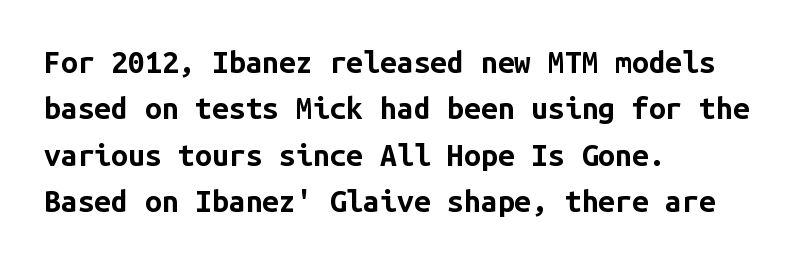
The image shows 30 px bold sans-serif type, upright, monospaced; set left-aligned, normal line spacing (1.55x), normal letter spacing, not underlined; low stroke contrast and a medium x-height.
